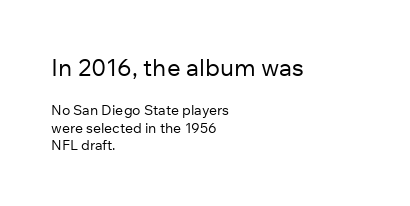
Q: Is the text bold? A: No.
Q: Is the text italic (slanted)? A: No, it is upright.
Q: Is the text underlined? A: No.
Q: How is the paragraph aligned? A: Left-aligned.
Q: Is the spacing between letters normal or unusually wide? A: Normal.
Q: Is the spacing between lines tight, normal or loose? A: Normal.
Q: Which block of text is set in a larger size, the first (top) or the second (bottom)? A: The first (top) one.
